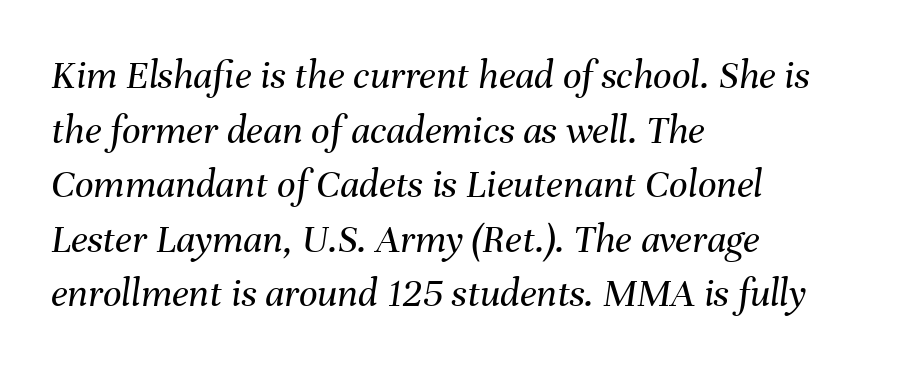
{"italic": "yes", "lean": "right", "slant_degrees": 8, "bold": "no", "weight": "regular", "width": "normal", "stroke_contrast": "medium", "x_height": "medium", "monospaced": "no", "underline": "no", "align": "left", "line_spacing": "normal", "line_spacing_ratio": 1.33, "letter_spacing": "normal", "letter_spacing_em": 0.0, "glyph_px": 41}
